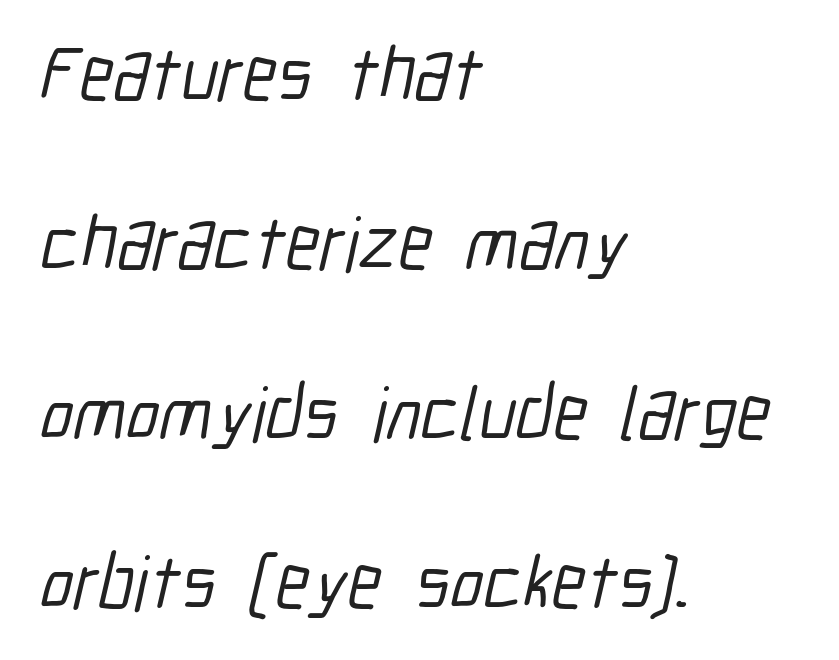
Q: Is the typeface a serif or a sans-serif typeface? A: Sans-serif.
Q: Is the text underlined? A: No.
Q: How is the paragraph aligned? A: Left-aligned.
Q: Is the spacing between letters normal or unusually wide? A: Normal.
Q: Is the spacing between lines tight, normal or loose? A: Loose.
Q: Width (condensed, normal, or wide)? A: Condensed.
Q: Stroke contrast? A: Low.
Q: x-height? A: Medium.
Q: Monospaced? A: No.
